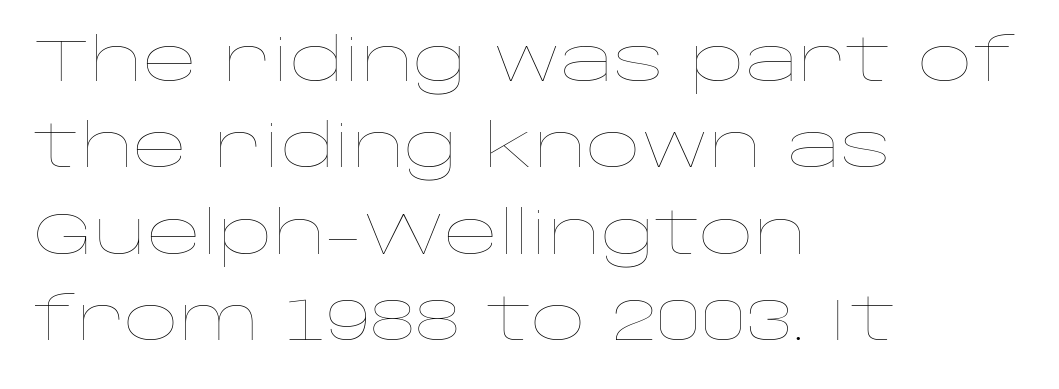
Q: Is the text bold? A: No.
Q: Is the text italic (slanted)? A: No, it is upright.
Q: Is the text underlined? A: No.
Q: How is the paragraph aligned? A: Left-aligned.
Q: Is the spacing between letters normal or unusually wide? A: Normal.
Q: Is the spacing between lines tight, normal or loose? A: Normal.
Q: Width (condensed, normal, or wide)? A: Wide.
Q: Stroke contrast? A: Low.
Q: x-height? A: Large.
Q: Monospaced? A: No.
